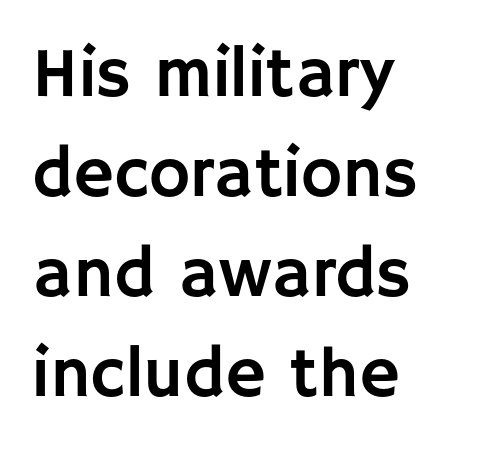
{"serif": "no", "italic": "no", "width": "normal", "stroke_contrast": "low", "x_height": "large", "monospaced": "no", "underline": "no", "align": "left", "line_spacing": "normal", "line_spacing_ratio": 1.43, "letter_spacing": "normal", "letter_spacing_em": 0.0, "glyph_px": 70}
